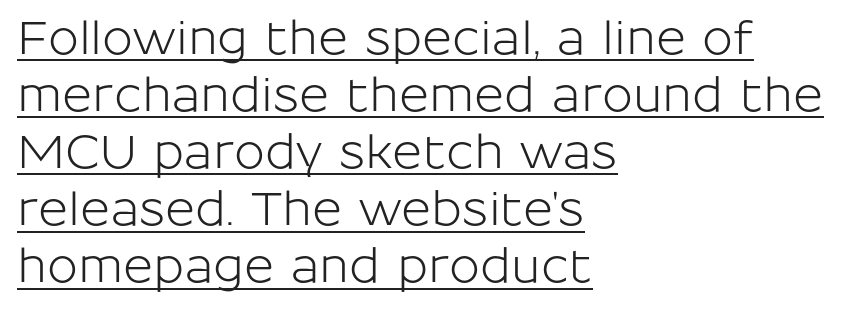
Q: Is the text italic (slanted)? A: No, it is upright.
Q: Is the typeface a serif or a sans-serif typeface? A: Sans-serif.
Q: Is the text underlined? A: Yes.
Q: How is the paragraph aligned? A: Left-aligned.
Q: Is the spacing between letters normal or unusually wide? A: Normal.
Q: Width (condensed, normal, or wide)? A: Normal.
Q: Stroke contrast? A: Low.
Q: x-height? A: Medium.
Q: Monospaced? A: No.
